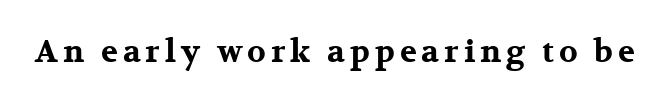
Strong, thick strokes mark this as bold type. The area under the type is left untouched. Classification — serif. A typesetter would mark this as roman, not italic. The face used here is proportionally spaced, like ordinary book or web type.
